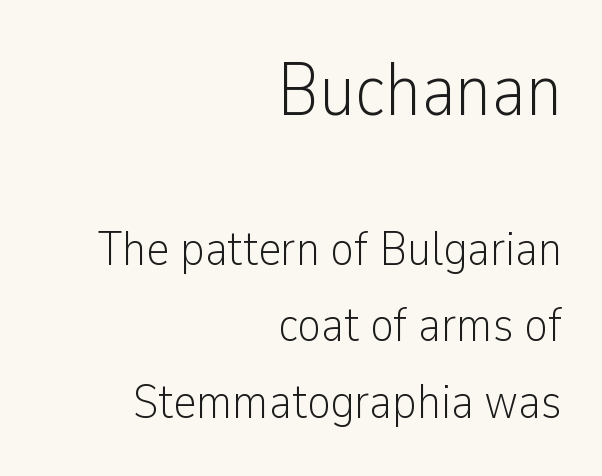
Typesetter's note — upper block bumped up in size, lower block left smaller. The rendering uses natural spacing where letterforms have individual widths. Posture: vertical. A normal amount of white space separates one row of letters from the next. Each row of text sits above clean, open space. The lines are quadded right.
